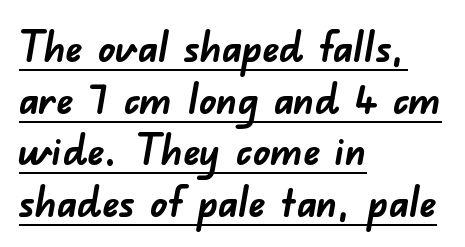
The face used here is proportionally spaced, like ordinary book or web type. This sample uses a sans-serif face. The lines are quadded left. What stands out about the letter spacing? Nothing — it is the standard amount. This sample carries an underscore along the baseline area. Students, this is bold: see how much ink each stroke carries.
